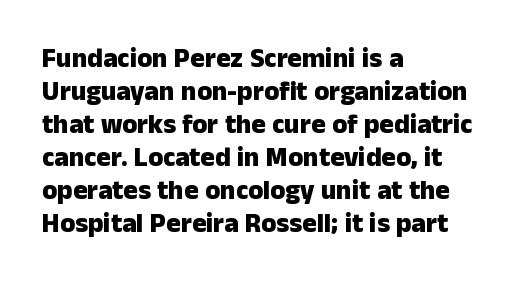
Words float on clear page, feet unadorned. Does the lettering tilt? It doesn't — this is upright. Visually the block forms a straight wall on the left and a jagged coastline on the right. These words are printed bold, with thick strokes throughout. Characters follow at the spacing the type designer built in.
